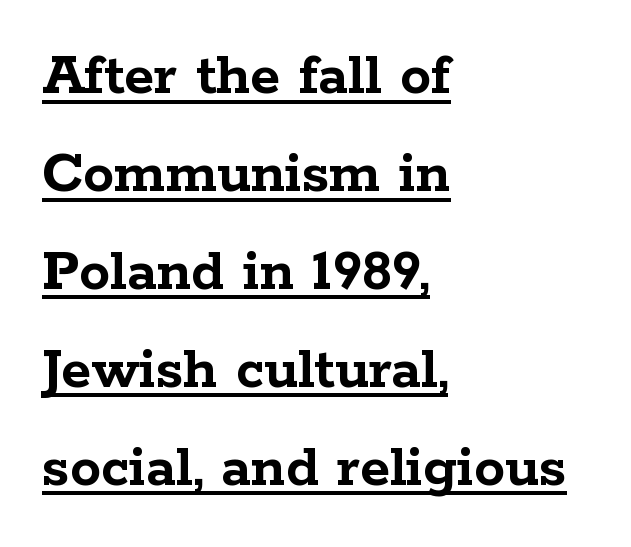
The image shows 62 px semibold, wide serif type, upright; set left-aligned, normal line spacing (1.58x), normal letter spacing, underlined; low stroke contrast and a medium x-height.
